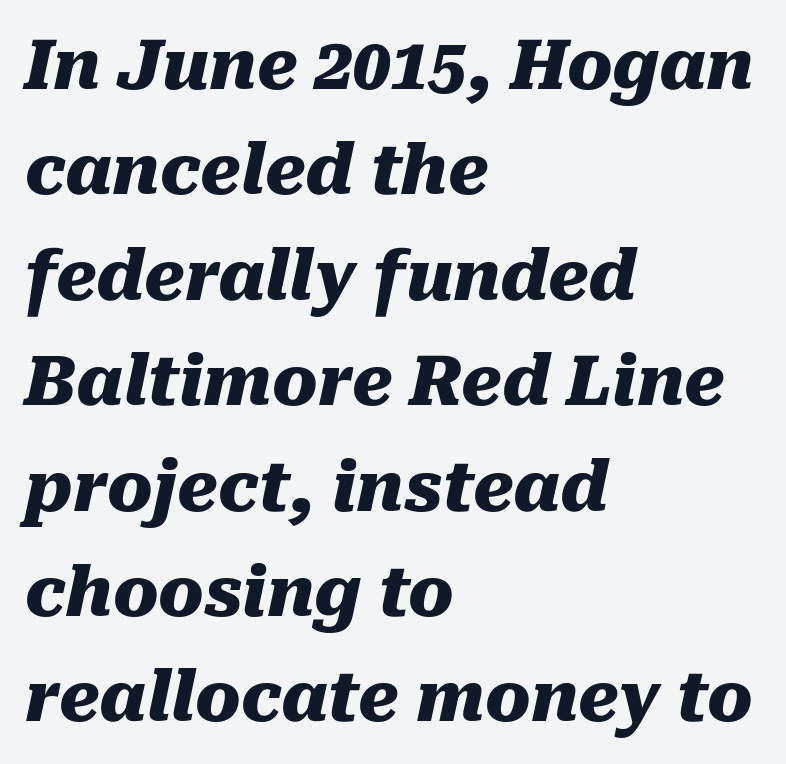
The image shows 68 px heavy type, italic (leaning right); set left-aligned, normal line spacing (1.55x), normal letter spacing, not underlined; medium stroke contrast and a medium x-height.
